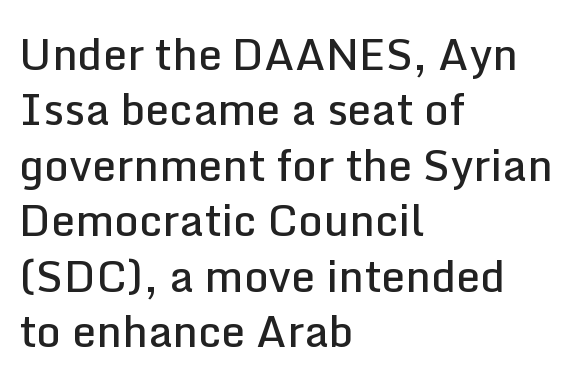
Q: Is the text bold? A: Semi-bold.
Q: Is the text italic (slanted)? A: No, it is upright.
Q: Is the typeface a serif or a sans-serif typeface? A: Sans-serif.
Q: Is the text underlined? A: No.
Q: How is the paragraph aligned? A: Left-aligned.
Q: Is the spacing between letters normal or unusually wide? A: Normal.
Q: Is the spacing between lines tight, normal or loose? A: Normal.
Q: Width (condensed, normal, or wide)? A: Normal.
Q: Stroke contrast? A: Low.
Q: x-height? A: Medium.
Q: Monospaced? A: No.
